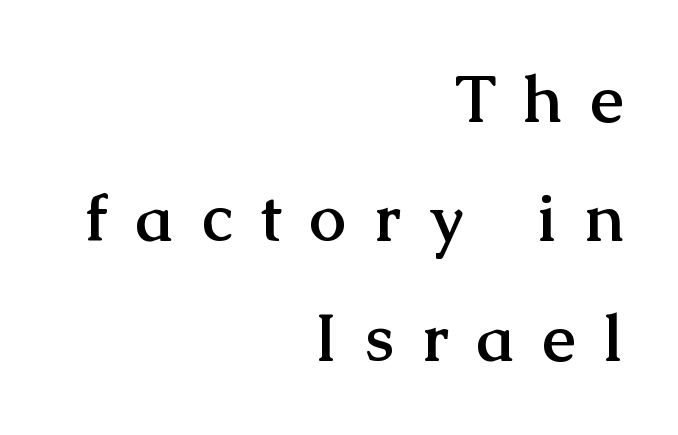
Is this a fixed-width face? No — the glyphs have proportional, varying widths. Just letters on the line, the space beneath them empty. In terms of letterspacing, this is a distinctly airy, spread setting. The characters look thick and weighty, a clear bold.
